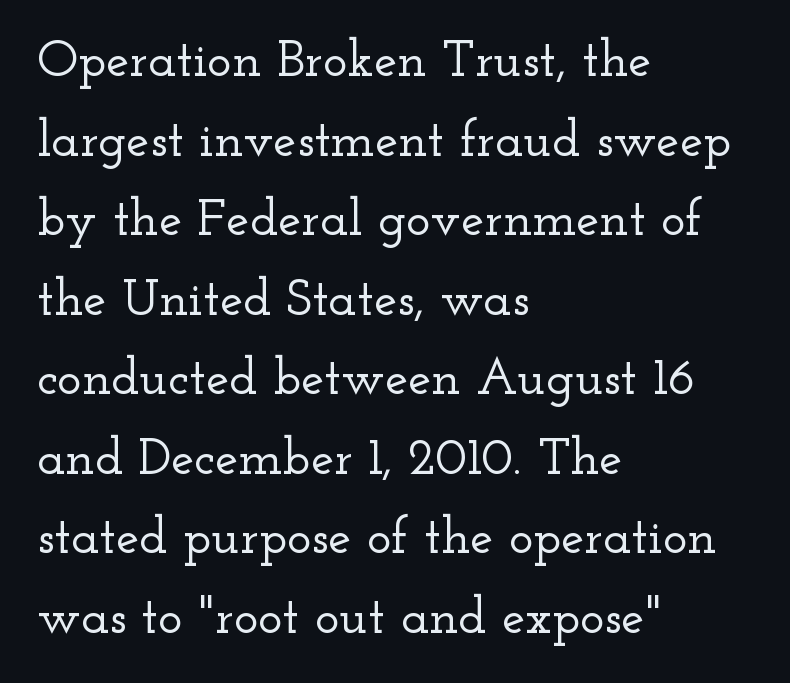
Q: Is the text italic (slanted)? A: No, it is upright.
Q: Is the typeface a serif or a sans-serif typeface? A: Serif.
Q: Is the text underlined? A: No.
Q: How is the paragraph aligned? A: Left-aligned.
Q: Is the spacing between letters normal or unusually wide? A: Normal.
Q: Is the spacing between lines tight, normal or loose? A: Normal.
Q: Width (condensed, normal, or wide)? A: Wide.
Q: Stroke contrast? A: Low.
Q: x-height? A: Small.
Q: Monospaced? A: No.
